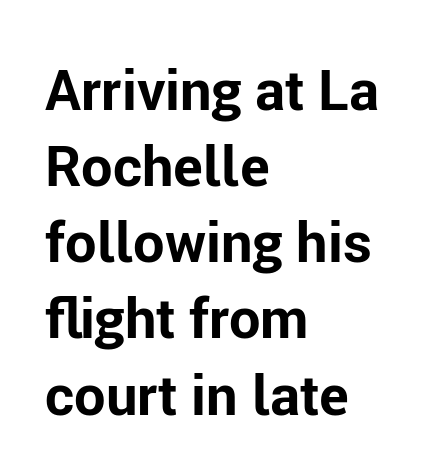
The rows are spaced the way most documents space them. Upright lettering throughout. You could call the tracking neutral — neither tight nor loose. The rag falls on the right side of this text block. Stroke terminals: plain, sans-serif.
